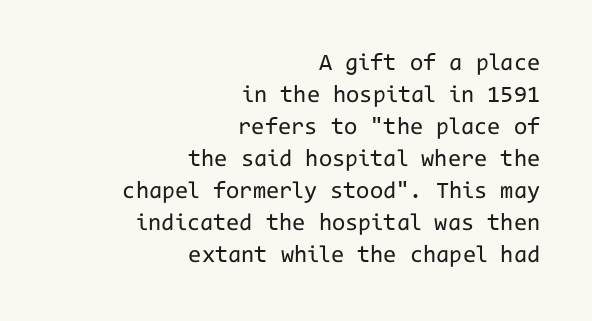
The image shows 24 px text type, upright; set right-aligned, normal line spacing (1.33x), normal letter spacing, not underlined.
